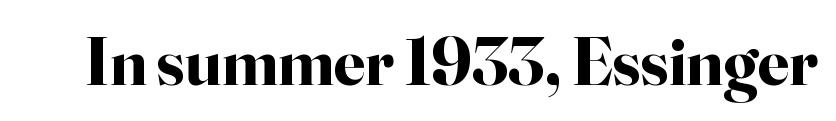
Q: Is the text bold? A: Yes.
Q: Is the text italic (slanted)? A: No, it is upright.
Q: Is the typeface a serif or a sans-serif typeface? A: Serif.
Q: Is the text underlined? A: No.
Q: Is the spacing between letters normal or unusually wide? A: Normal.
Q: Width (condensed, normal, or wide)? A: Normal.
Q: Stroke contrast? A: High.
Q: x-height? A: Small.
Q: Monospaced? A: No.
